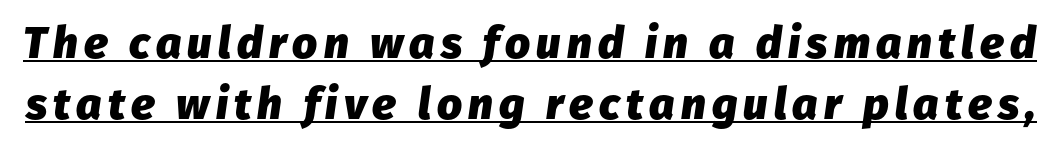
Bold? Absolutely — the strokes are thick and heavy. The lettering tilts uniformly, giving the passage an italic look. The face used here is proportionally spaced, like ordinary book or web type. The rendered words wear a rule along their underside.
